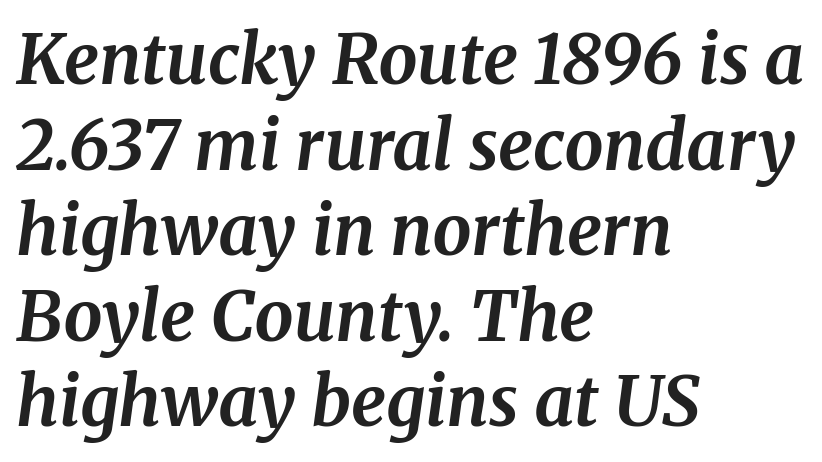
{"serif": "yes", "italic": "yes", "lean": "right", "slant_degrees": 8, "bold": "yes", "weight": "bold", "width": "normal", "stroke_contrast": "medium", "x_height": "medium", "monospaced": "no", "underline": "no", "align": "left", "line_spacing_ratio": 1.24, "letter_spacing": "normal", "letter_spacing_em": 0.0, "glyph_px": 69}
